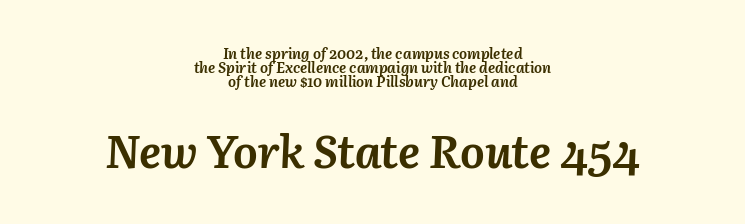
Q: Is the text bold? A: Yes.
Q: Is the text italic (slanted)? A: Yes, it leans right by about 3 degrees.
Q: Is the text underlined? A: No.
Q: How is the paragraph aligned? A: Centered.
Q: Is the spacing between letters normal or unusually wide? A: Normal.
Q: Is the spacing between lines tight, normal or loose? A: Tight.
Q: Which block of text is set in a larger size, the first (top) or the second (bottom)? A: The second (bottom) one.
Q: Width (condensed, normal, or wide)? A: Normal.
Q: Stroke contrast? A: Medium.
Q: x-height? A: Medium.
Q: Monospaced? A: No.
